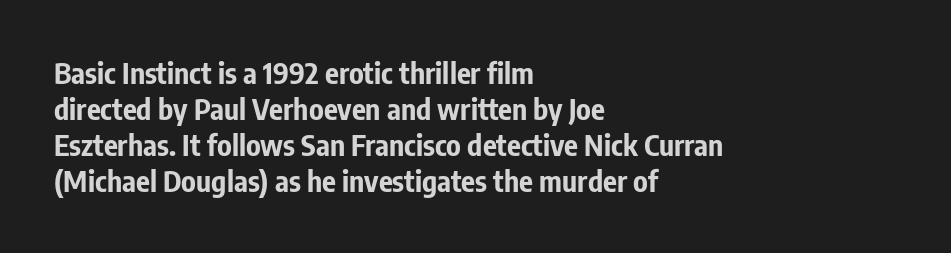
{"serif": "no", "italic": "no", "bold": "yes", "weight": "bold", "width": "condensed", "stroke_contrast": "low", "x_height": "medium", "monospaced": "no", "underline": "no", "align": "left", "line_spacing_ratio": 1.24, "letter_spacing": "normal", "letter_spacing_em": 0.0, "glyph_px": 29}
